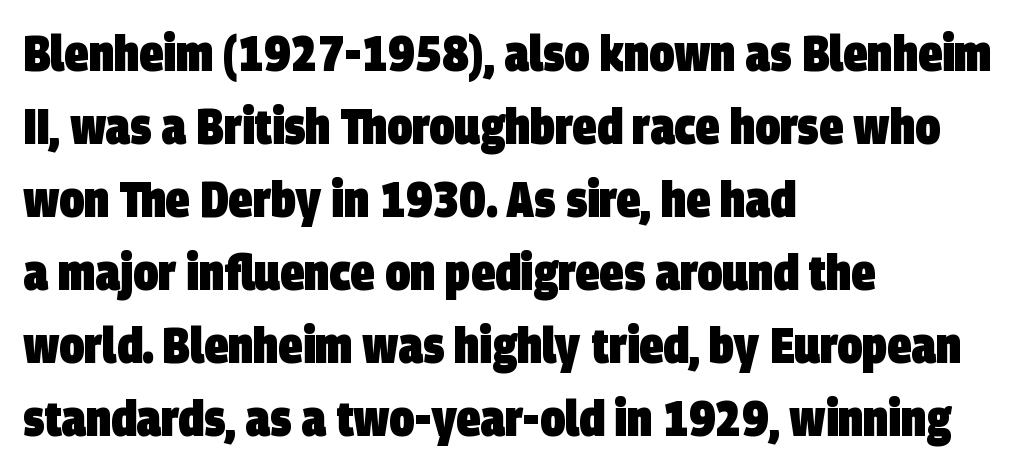
This rendering features lettering with no underline. Glyph-to-glyph distance matches everyday printed text. Students, observe: this is what conventionally led text looks like. The passage is arranged the way most books set body copy — flush left. Font category for this specimen: sans-serif. The passage shown is typed in a proportional face where columns would drift.
